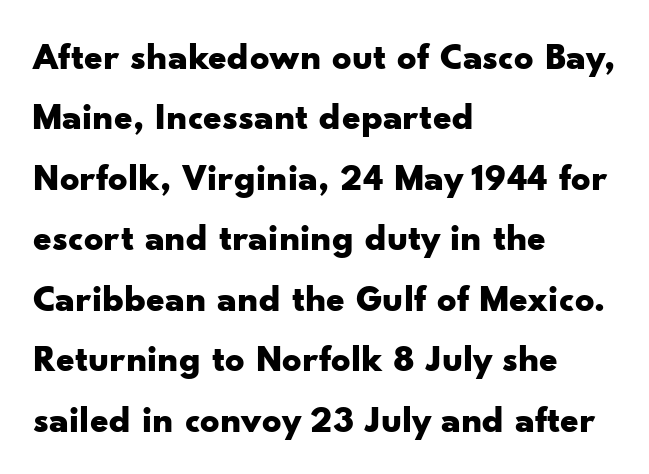
The image shows 38 px bold, wide sans-serif type, upright; set left-aligned, normal line spacing (1.59x), normal letter spacing, not underlined; low stroke contrast and a small x-height.
